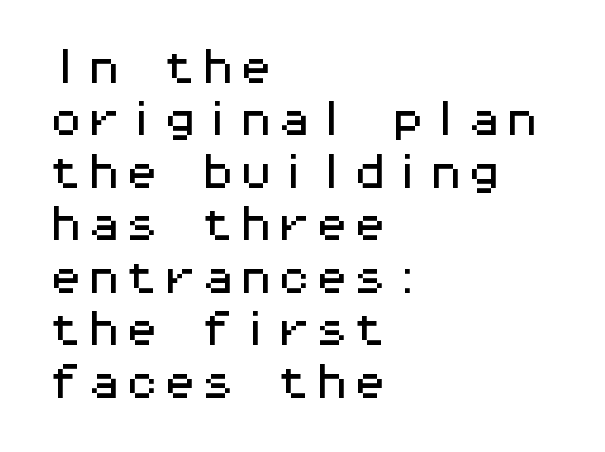
The image shows 38 px wide sans-serif type, upright, monospaced; set left-aligned, normal line spacing (1.38x), normal letter spacing, not underlined; medium stroke contrast and a medium x-height.
